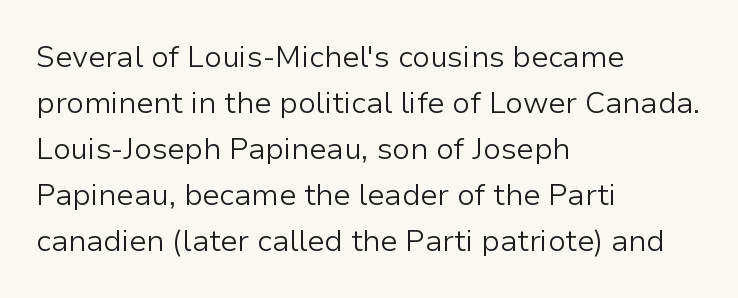
Think standard paragraph weight, or any step lighter than that. The face used here is rendered with its standard letterfit. Designer's note — italics off, roman on. A sans-serif font was chosen for this passage.
